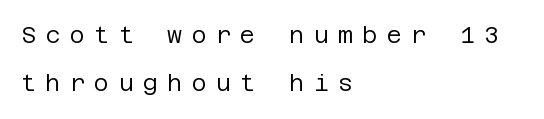
The image shows 23 px text type, upright; set left-aligned, loose line spacing (2.09x), unusually wide letter spacing (+0.41 em), not underlined.
